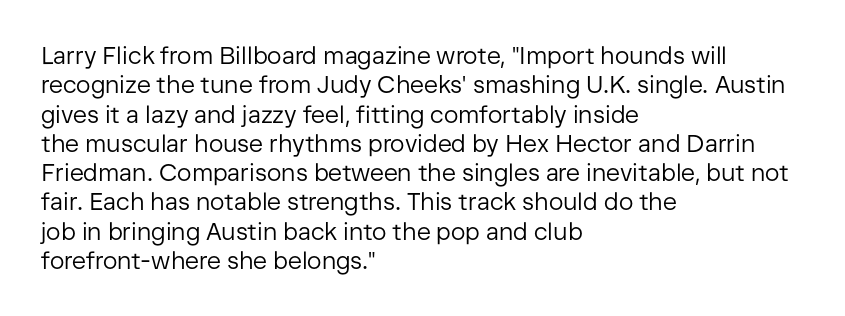
{"italic": "no", "bold": "no", "underline": "no", "align": "left", "line_spacing_ratio": 1.22, "letter_spacing": "normal", "letter_spacing_em": 0.0, "glyph_px": 24}
